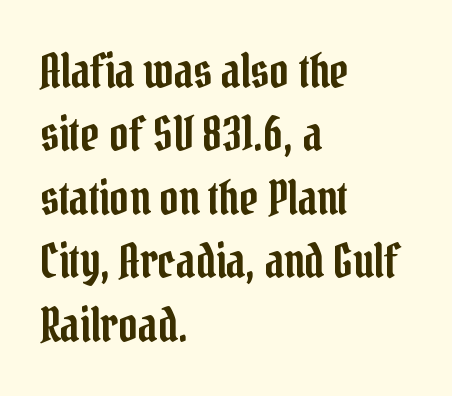
Q: Is the text italic (slanted)? A: No, it is upright.
Q: Is the typeface a serif or a sans-serif typeface? A: Serif.
Q: Is the text underlined? A: No.
Q: How is the paragraph aligned? A: Left-aligned.
Q: Is the spacing between letters normal or unusually wide? A: Normal.
Q: Is the spacing between lines tight, normal or loose? A: Normal.
Q: Width (condensed, normal, or wide)? A: Condensed.
Q: Stroke contrast? A: Low.
Q: x-height? A: Medium.
Q: Monospaced? A: No.
